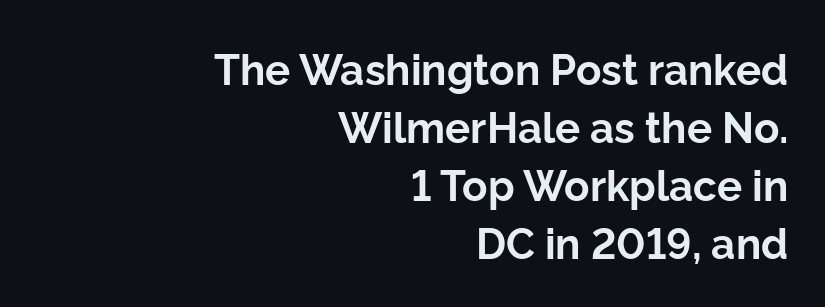
Students, observe: this is what conventionally led text looks like. The specimen omits any rule beneath the text block's lines. A dark, heavy texture on the line: the type is bold. Casual observation: everything's shoved over to the right. No italicization has been applied; the sample stays upright.
